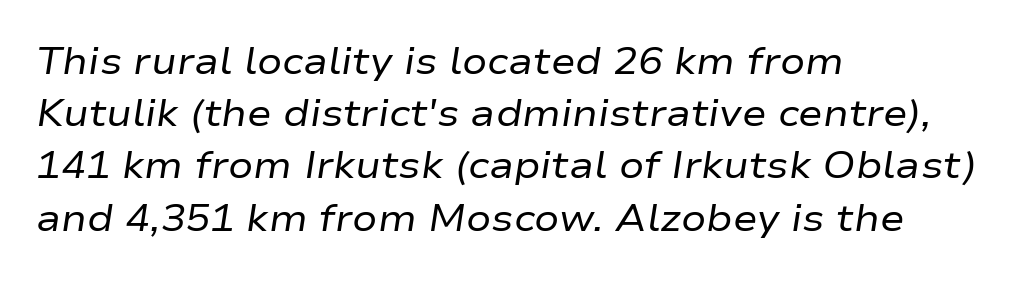
Students, note that the glyphs here touch the page at normal intervals. On a weight scale, this lands at 450 or below. Words float on clear page, feet unadorned. Do the characters align in a grid? No, the font is proportional. Tall strokes in this sample are angled rather than plumb.
